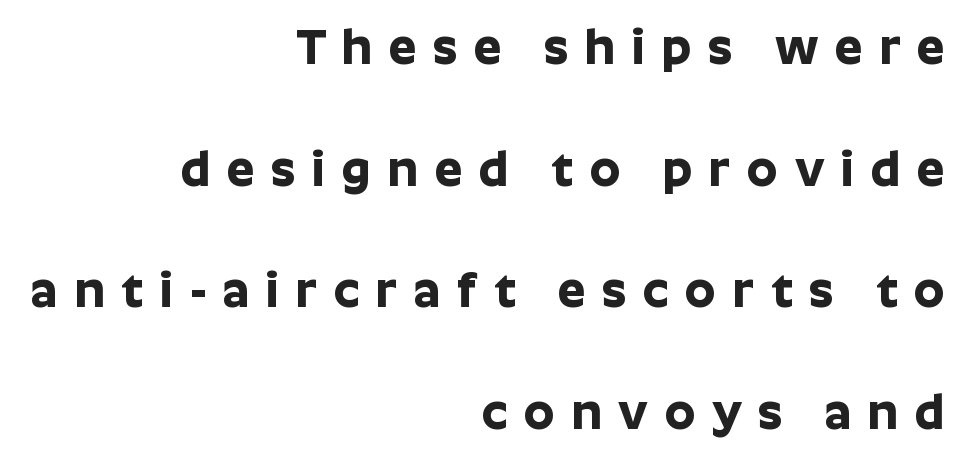
Q: Is the text bold? A: Yes.
Q: Is the text italic (slanted)? A: No, it is upright.
Q: Is the typeface a serif or a sans-serif typeface? A: Sans-serif.
Q: Is the text underlined? A: No.
Q: How is the paragraph aligned? A: Right-aligned.
Q: Is the spacing between letters normal or unusually wide? A: Unusually wide.
Q: Is the spacing between lines tight, normal or loose? A: Loose.
Q: Width (condensed, normal, or wide)? A: Normal.
Q: Stroke contrast? A: Low.
Q: x-height? A: Medium.
Q: Monospaced? A: No.
